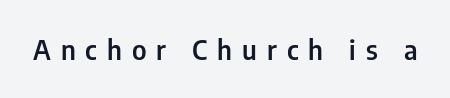
Underlining? Definitely not there. The rendering inserts visible extra space after every character. These words are printed semibold, heavier than regular yet not bold. Upright lettering throughout.
